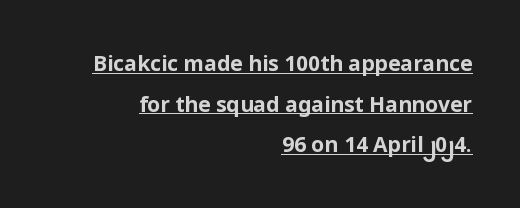
Q: Is the text bold? A: Yes.
Q: Is the text italic (slanted)? A: No, it is upright.
Q: Is the text underlined? A: Yes.
Q: How is the paragraph aligned? A: Right-aligned.
Q: Is the spacing between letters normal or unusually wide? A: Normal.
Q: Is the spacing between lines tight, normal or loose? A: Loose.
